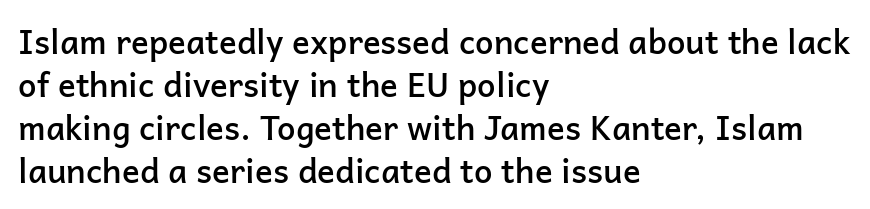
The letterforms sit shoulder to shoulder at normal distance. What weight is shown? A semibold, between regular and bold. Plain, unruled lines of type. The compositor pushed each line to the left boundary.
